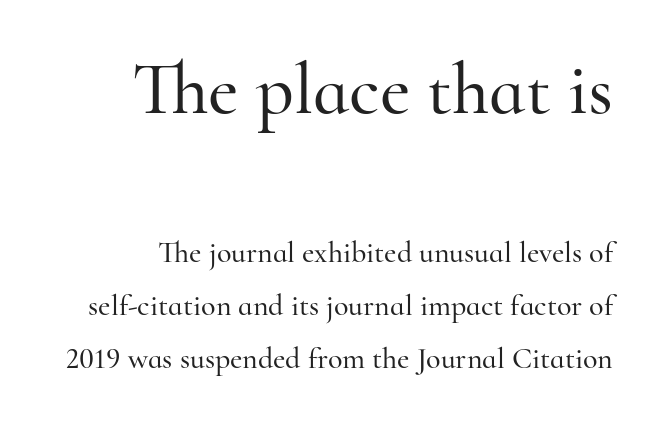
Visually, the top section dominates because its glyphs are scaled up. Compared with typical body copy, the letter spacing here is the same. The letters stand straight up with perfectly vertical stems. Horizontally, the lines are justified to the trailing edge only. Clear beneath every line of the passage.
